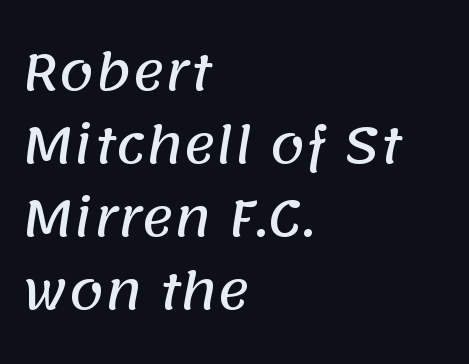
{"serif": "no", "width": "normal", "stroke_contrast": "low", "x_height": "large", "monospaced": "no", "underline": "no", "align": "left", "line_spacing": "normal", "line_spacing_ratio": 1.46, "letter_spacing": "normal", "letter_spacing_em": 0.0, "glyph_px": 50}
